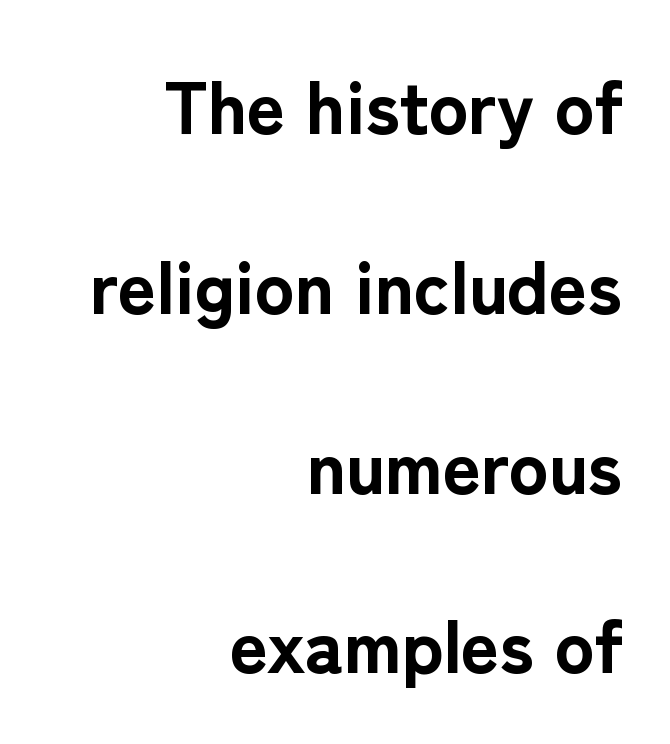
Q: Is the text bold? A: Yes.
Q: Is the text italic (slanted)? A: No, it is upright.
Q: Is the typeface a serif or a sans-serif typeface? A: Sans-serif.
Q: Is the text underlined? A: No.
Q: How is the paragraph aligned? A: Right-aligned.
Q: Is the spacing between letters normal or unusually wide? A: Normal.
Q: Is the spacing between lines tight, normal or loose? A: Loose.
Q: Width (condensed, normal, or wide)? A: Normal.
Q: Stroke contrast? A: Low.
Q: x-height? A: Medium.
Q: Monospaced? A: No.
